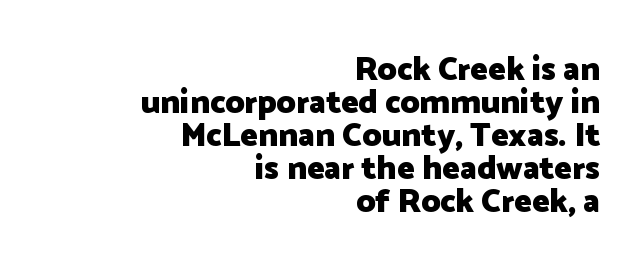
The image shows 33 px heavy sans-serif type, upright; set right-aligned, tight line spacing (1.0x), normal letter spacing, not underlined; low stroke contrast and a medium x-height.
